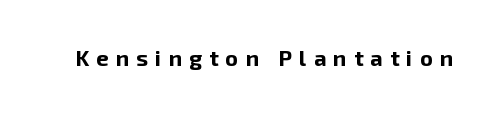
In terms of letterspacing, this is a distinctly airy, spread setting. Compared with an ordinary text face, these strokes are far heavier — a full bold. Decoration check: the copy has no underline. The letters stand straight up with perfectly vertical stems.
